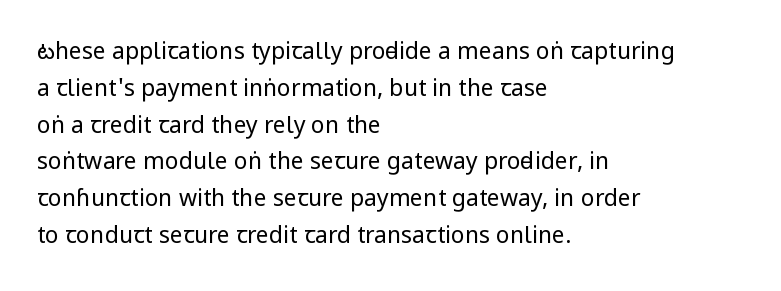
Q: Is the text bold? A: No.
Q: Is the text italic (slanted)? A: No, it is upright.
Q: Is the text underlined? A: No.
Q: How is the paragraph aligned? A: Left-aligned.
Q: Is the spacing between letters normal or unusually wide? A: Normal.
Q: Is the spacing between lines tight, normal or loose? A: Normal.
